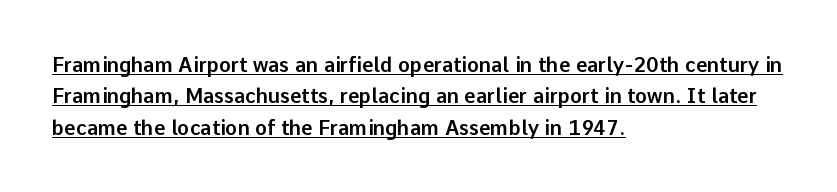
{"italic": "no", "underline": "yes", "align": "left", "line_spacing": "normal", "line_spacing_ratio": 1.57, "letter_spacing": "normal", "letter_spacing_em": 0.0, "glyph_px": 20}
